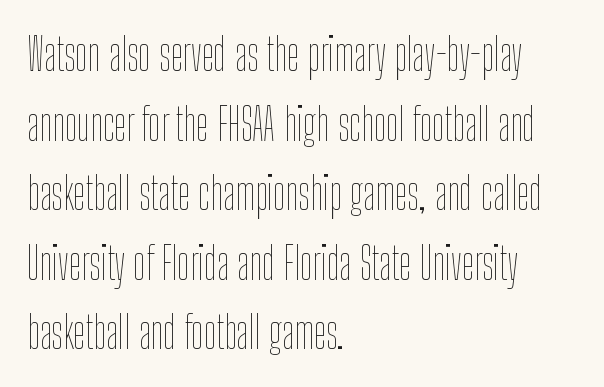
The zone under the glyphs is completely vacant. The passage shown is typed in a proportional face where columns would drift. Standard letterfit; no display-style spreading of the glyphs. Leading matches the norm, producing a regular column.
